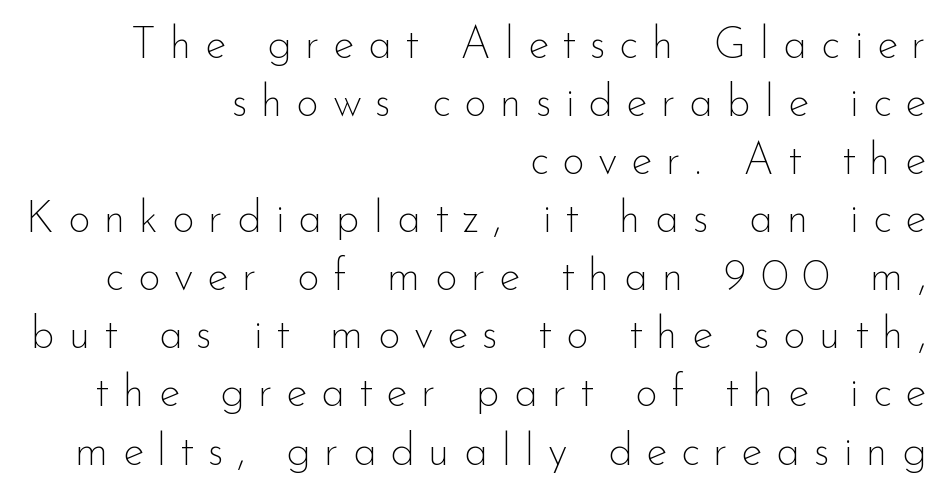
Q: Is the text bold? A: No.
Q: Is the text italic (slanted)? A: No, it is upright.
Q: Is the typeface a serif or a sans-serif typeface? A: Sans-serif.
Q: Is the text underlined? A: No.
Q: How is the paragraph aligned? A: Right-aligned.
Q: Is the spacing between letters normal or unusually wide? A: Unusually wide.
Q: Is the spacing between lines tight, normal or loose? A: Normal.
Q: Width (condensed, normal, or wide)? A: Normal.
Q: Stroke contrast? A: Low.
Q: x-height? A: Small.
Q: Monospaced? A: No.
